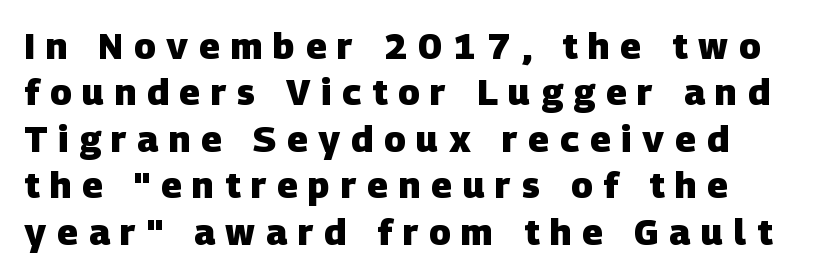
The image shows 36 px heavy sans-serif type; set left-aligned, normal line spacing (1.29x), unusually wide letter spacing (+0.3 em), not underlined; low stroke contrast and a large x-height.
